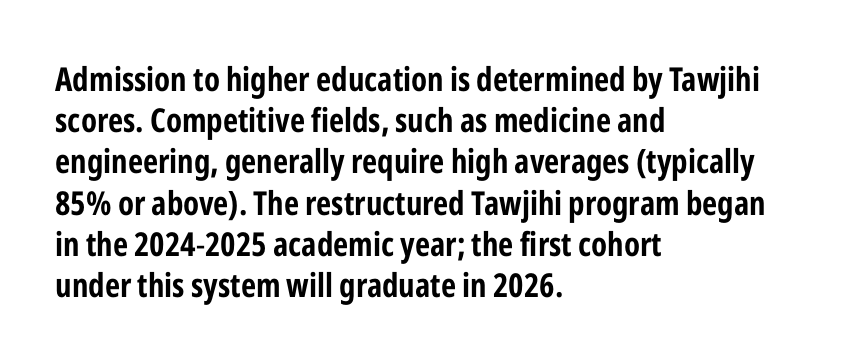
The image shows 33 px condensed sans-serif type, upright; set left-aligned, normal line spacing (1.25x), normal letter spacing, not underlined; low stroke contrast and a medium x-height.
